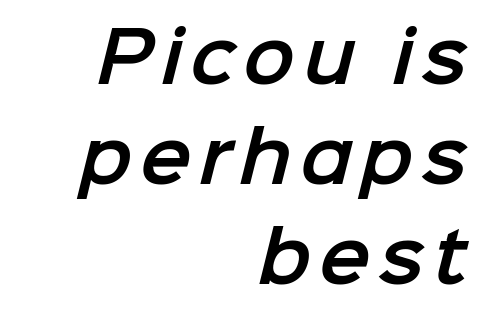
Alignment: flush right. This rendering employs a face without finishing strokes, i.e., a sans-serif. Spacing verdict: proportional, widths tailored to each character. Summary of vertical rhythm: regular, with standard interline spacing.
